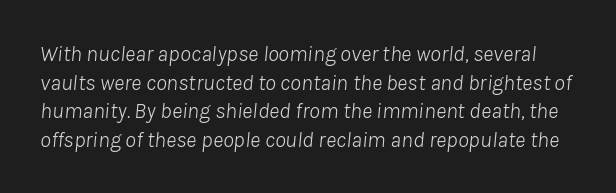
Characters follow at the spacing the type designer built in. The strokes carry an ordinary text weight at most. The glyphs look as if they've been sheared to an angle. Type without underlining. The block of text has a typical density, with ordinary space between rows.
